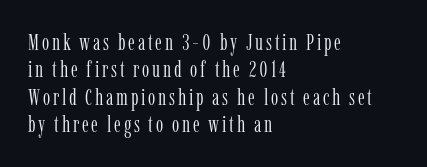
The font sits on the lighter half of the weight spectrum, regular included. Every stem runs plumb, perpendicular to the baseline. The rag falls on the right side of this text block. Each row of text sits above clean, open space.
